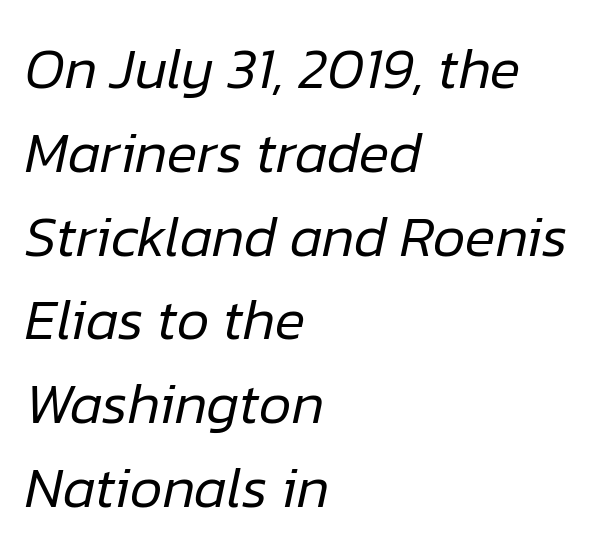
{"italic": "yes", "lean": "right", "slant_degrees": 12, "bold": "no", "weight": "regular", "width": "normal", "stroke_contrast": "low", "x_height": "medium", "monospaced": "no", "underline": "no", "align": "left", "line_spacing": "normal", "line_spacing_ratio": 1.47, "letter_spacing": "normal", "letter_spacing_em": 0.0, "glyph_px": 57}
